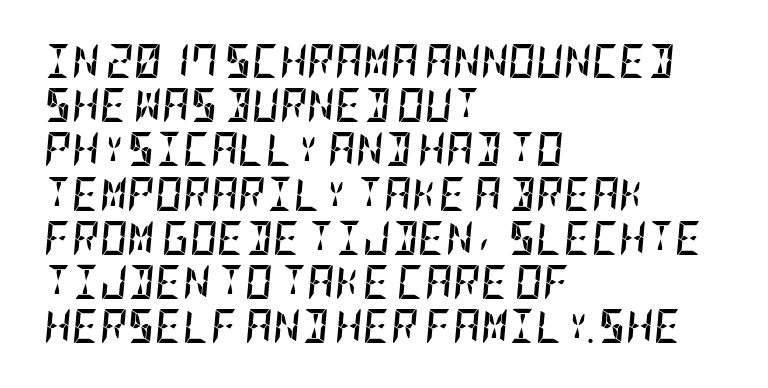
Q: Is the text bold? A: Yes.
Q: Is the text italic (slanted)? A: Yes, it leans right by about 5 degrees.
Q: Is the text underlined? A: No.
Q: How is the paragraph aligned? A: Left-aligned.
Q: Is the spacing between letters normal or unusually wide? A: Normal.
Q: Is the spacing between lines tight, normal or loose? A: Normal.
Q: Width (condensed, normal, or wide)? A: Condensed.
Q: Stroke contrast? A: Low.
Q: x-height? A: Large.
